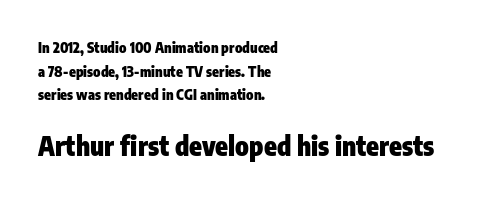
{"italic": "no", "bold": "yes", "underline": "no", "align": "left", "line_spacing": "normal", "line_spacing_ratio": 1.68, "letter_spacing": "normal", "letter_spacing_em": 0.0, "larger_block": "second", "size_ratio": 1.86, "glyph_px": 26}
